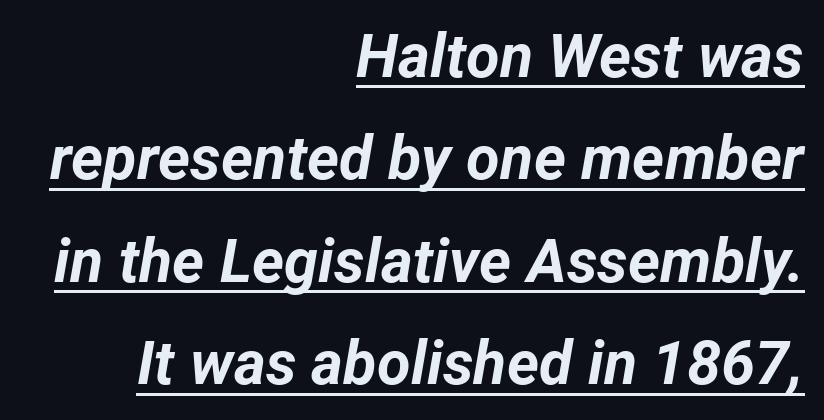
The image shows 61 px bold type, italic (leaning right); set right-aligned, normal line spacing (1.68x), normal letter spacing, underlined; low stroke contrast and a medium x-height.
